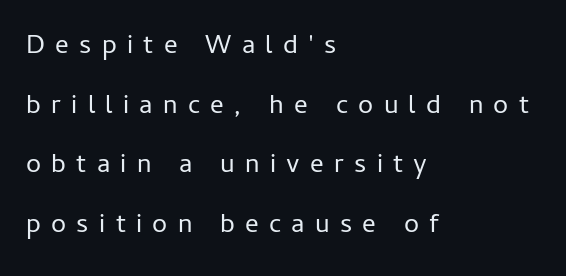
The image shows 27 px text type, upright; set left-aligned, loose line spacing (2.21x), unusually wide letter spacing (+0.38 em), not underlined.
